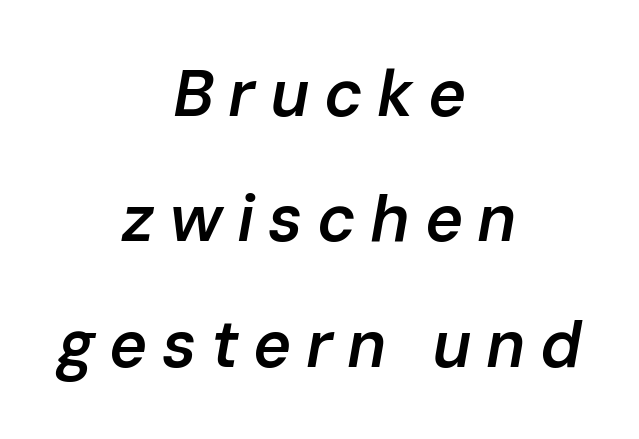
The image shows 65 px semibold type, italic (leaning right); set centered, loose line spacing (1.93x), unusually wide letter spacing (+0.22 em), not underlined; low stroke contrast and a medium x-height.
